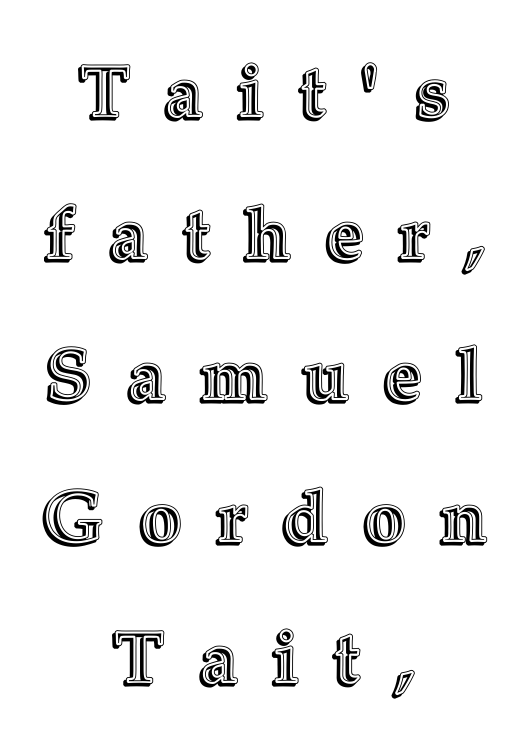
The image shows 73 px text type, upright; set centered, loose line spacing (1.94x), unusually wide letter spacing (+0.49 em), not underlined; a medium x-height.
